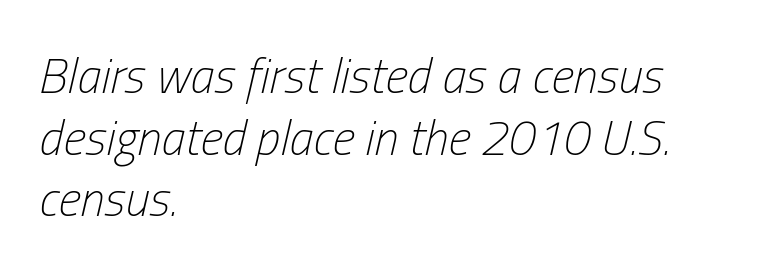
{"italic": "yes", "lean": "right", "slant_degrees": 13, "bold": "no", "weight": "light", "width": "condensed", "stroke_contrast": "low", "x_height": "medium", "monospaced": "no", "underline": "no", "align": "left", "line_spacing": "normal", "line_spacing_ratio": 1.26, "letter_spacing": "normal", "letter_spacing_em": 0.0, "glyph_px": 49}
